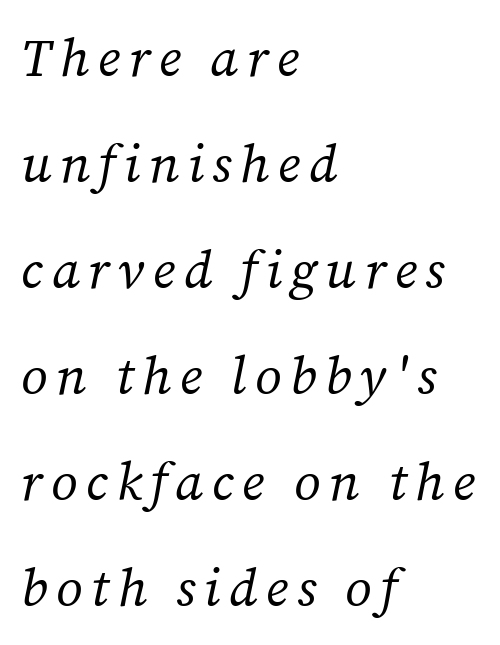
{"serif": "yes", "italic": "yes", "lean": "right", "slant_degrees": 12, "bold": "no", "weight": "regular", "width": "normal", "stroke_contrast": "medium", "x_height": "medium", "monospaced": "no", "underline": "no", "align": "left", "line_spacing": "loose", "line_spacing_ratio": 2.0, "glyph_px": 53}
